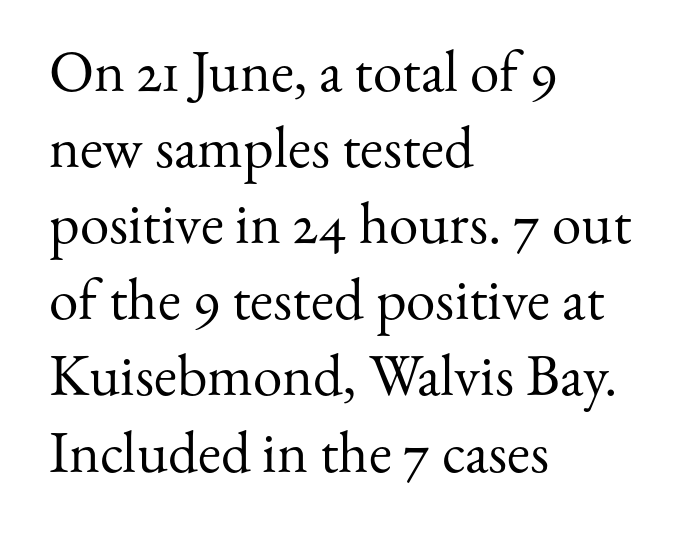
The image shows 59 px regular-weight serif type, upright; set left-aligned, normal line spacing (1.29x), normal letter spacing, not underlined; medium stroke contrast and a small x-height.
